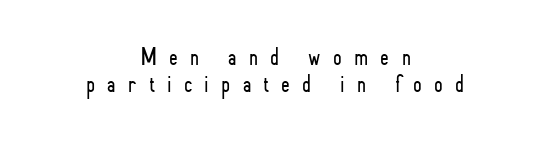
{"italic": "no", "bold": "no", "underline": "no", "align": "center", "line_spacing": "tight", "line_spacing_ratio": 1.09, "letter_spacing": "wide", "letter_spacing_em": 0.49, "glyph_px": 25}
